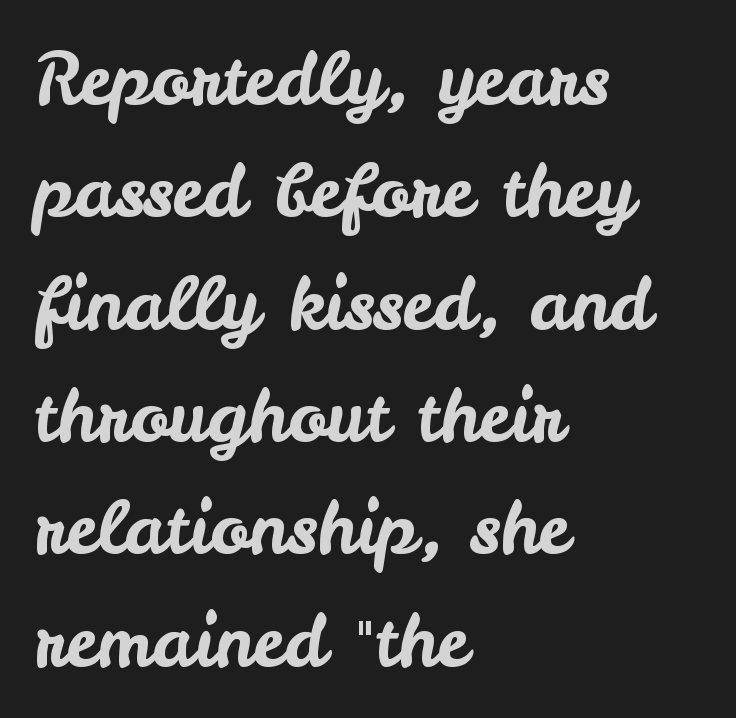
In terms of letterform style, serifs are entirely absent. Each letter keeps its own natural width here, so spacing adapts to shape. Descenders are the only things crossing below the line. Students, observe: this is what conventionally led text looks like. Inter-character spacing is left at the font's built-in metrics.
